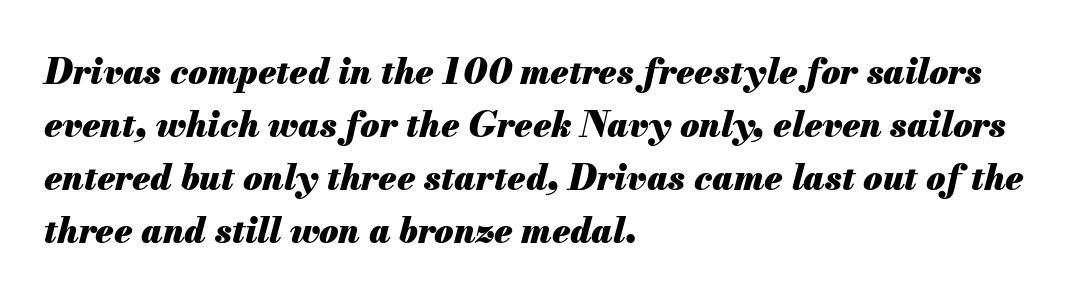
{"italic": "yes", "lean": "right", "slant_degrees": 13, "bold": "yes", "weight": "heavy", "width": "normal", "stroke_contrast": "medium", "x_height": "small", "monospaced": "no", "underline": "no", "align": "left", "line_spacing": "normal", "line_spacing_ratio": 1.51, "letter_spacing": "normal", "letter_spacing_em": 0.0, "glyph_px": 35}
